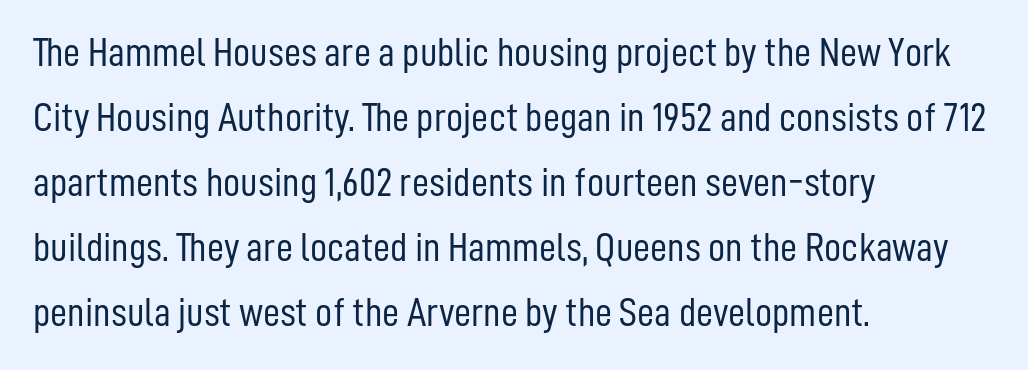
{"serif": "no", "italic": "no", "bold": "no", "weight": "light", "width": "condensed", "stroke_contrast": "low", "x_height": "medium", "monospaced": "no", "underline": "no", "align": "left", "line_spacing": "normal", "line_spacing_ratio": 1.55, "letter_spacing": "normal", "letter_spacing_em": 0.0, "glyph_px": 42}
